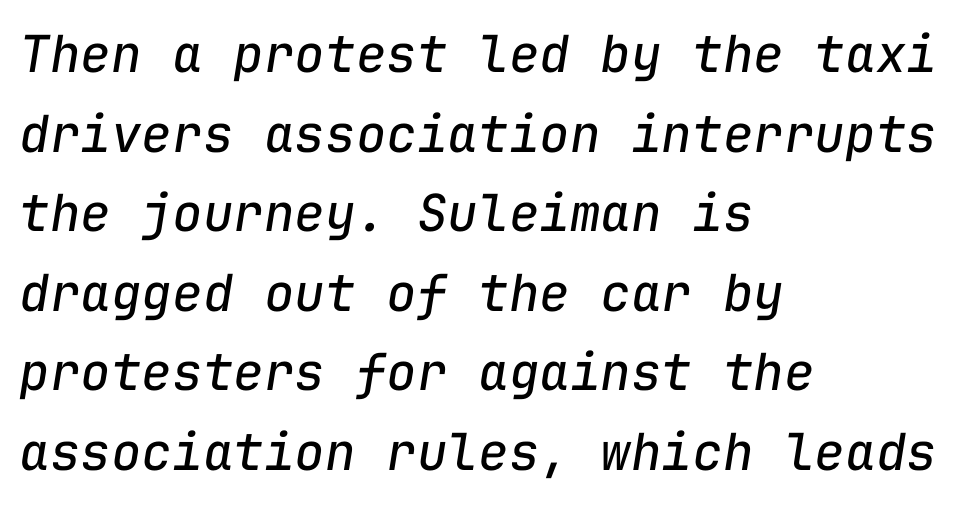
The image shows 51 px regular-weight type, italic (leaning right), monospaced; set left-aligned, normal line spacing (1.56x), normal letter spacing, not underlined; low stroke contrast and a medium x-height.
